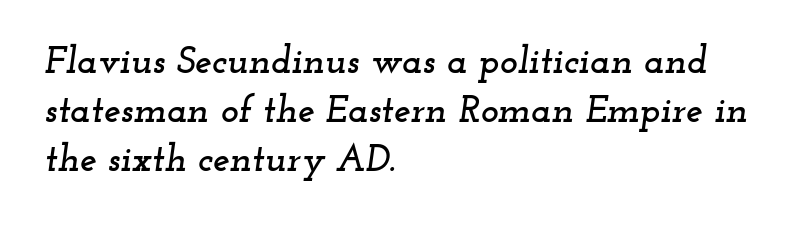
The image shows 38 px wide serif type, italic (leaning right); set left-aligned, normal line spacing (1.29x), normal letter spacing, not underlined; low stroke contrast and a small x-height.
